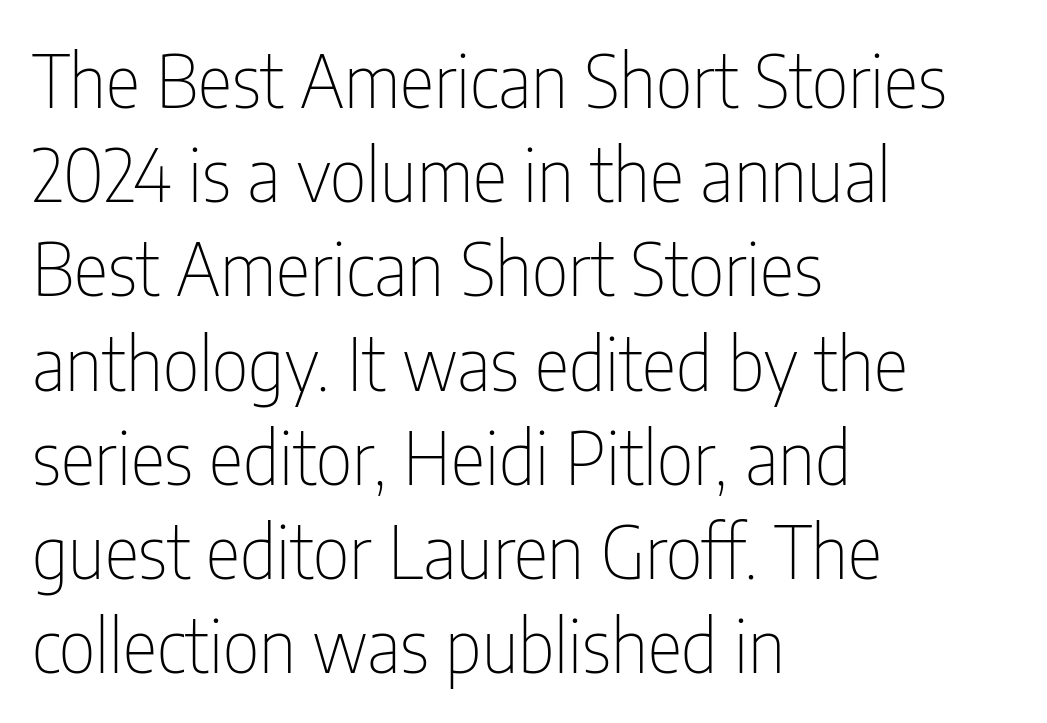
Descenders hang freely into open space. Unlike italic type, these characters show no tilt at all. In terms of letterform style, serifs are entirely absent. The paragraph shown leans on its left margin. The rendering uses a moderate line-height, typical for paragraphs. This sample has the flowing, uneven cadence of proportional lettering.
